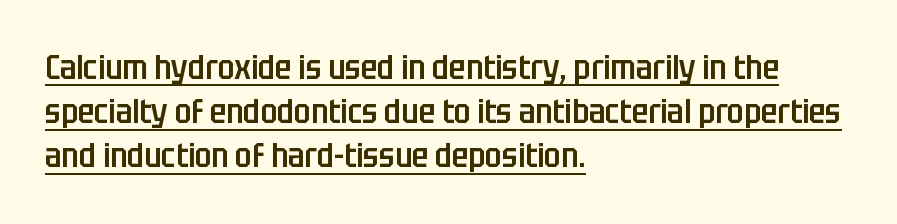
Q: Is the text bold? A: Semi-bold.
Q: Is the text italic (slanted)? A: No, it is upright.
Q: Is the typeface a serif or a sans-serif typeface? A: Sans-serif.
Q: Is the text underlined? A: Yes.
Q: How is the paragraph aligned? A: Left-aligned.
Q: Is the spacing between letters normal or unusually wide? A: Normal.
Q: Is the spacing between lines tight, normal or loose? A: Normal.
Q: Width (condensed, normal, or wide)? A: Condensed.
Q: Stroke contrast? A: Low.
Q: x-height? A: Large.
Q: Monospaced? A: No.
